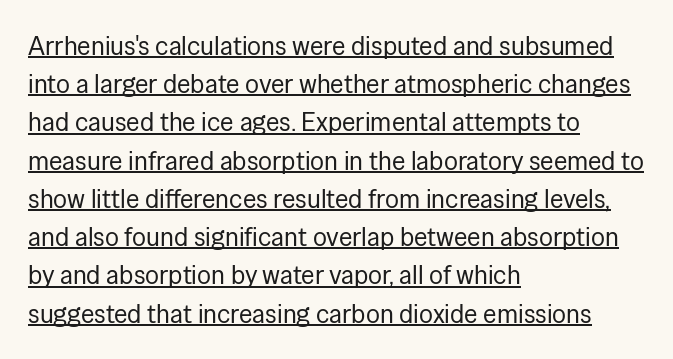
{"italic": "no", "bold": "no", "underline": "yes", "align": "left", "line_spacing": "normal", "line_spacing_ratio": 1.47, "letter_spacing": "normal", "letter_spacing_em": 0.0, "glyph_px": 26}
